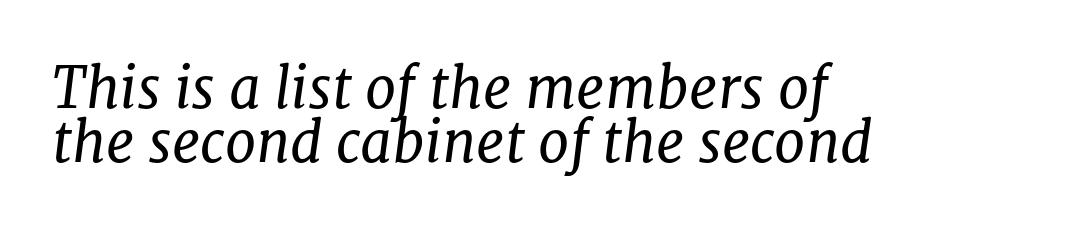
{"serif": "yes", "italic": "yes", "lean": "right", "slant_degrees": 8, "bold": "no", "weight": "regular", "width": "normal", "stroke_contrast": "low", "x_height": "medium", "monospaced": "no", "underline": "no", "align": "left", "line_spacing": "tight", "line_spacing_ratio": 0.96, "letter_spacing": "normal", "letter_spacing_em": 0.0, "glyph_px": 56}
